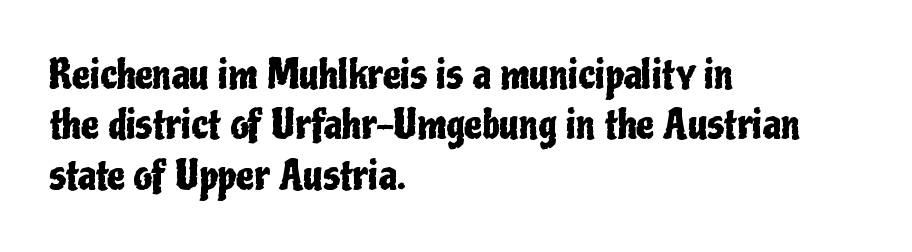
{"serif": "no", "italic": "no", "width": "condensed", "stroke_contrast": "low", "x_height": "medium", "monospaced": "no", "underline": "no", "align": "left", "line_spacing": "normal", "line_spacing_ratio": 1.26, "letter_spacing": "normal", "letter_spacing_em": 0.0, "glyph_px": 40}
